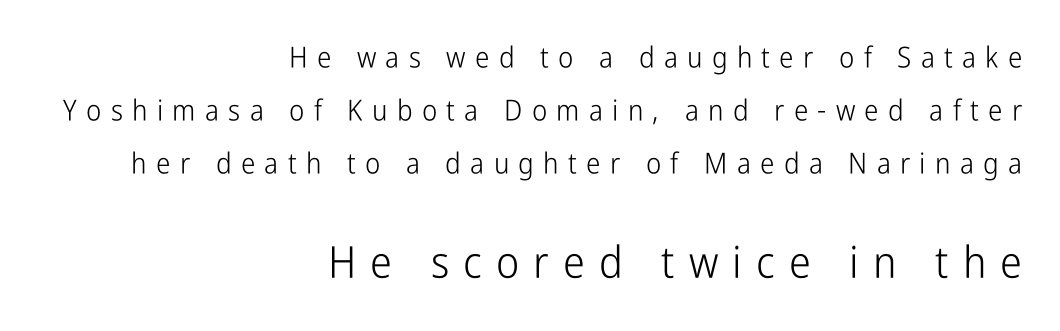
The image shows 44 px light, condensed sans-serif type, upright; set right-aligned, line spacing 1.82x, unusually wide letter spacing (+0.32 em), not underlined; the second (bottom) block is 1.52x larger; low stroke contrast and a medium x-height.
